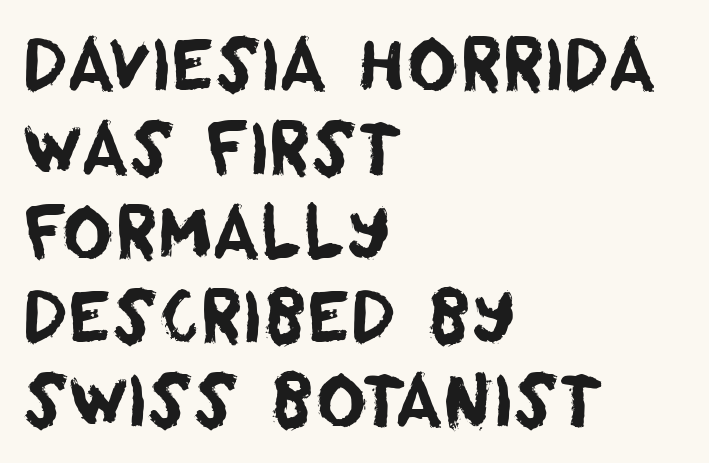
{"serif": "no", "width": "normal", "stroke_contrast": "low", "x_height": "large", "monospaced": "no", "underline": "no", "align": "left", "line_spacing_ratio": 1.2, "letter_spacing": "normal", "letter_spacing_em": 0.0, "glyph_px": 70}
